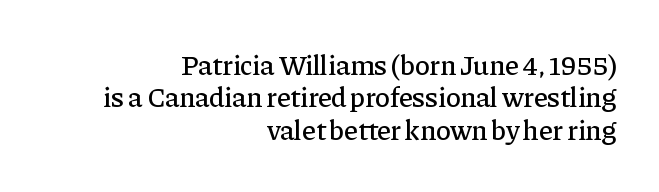
{"serif": "yes", "italic": "no", "width": "normal", "stroke_contrast": "low", "x_height": "medium", "monospaced": "no", "underline": "no", "align": "right", "line_spacing_ratio": 1.16, "letter_spacing": "normal", "letter_spacing_em": 0.0, "glyph_px": 28}
